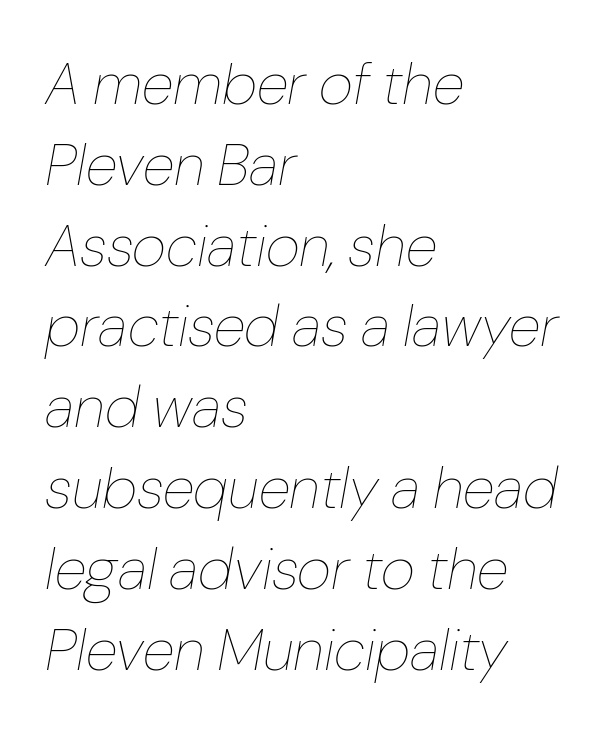
The image shows 59 px thin type, italic (leaning right); set left-aligned, normal line spacing (1.37x), normal letter spacing, not underlined; low stroke contrast and a medium x-height.
